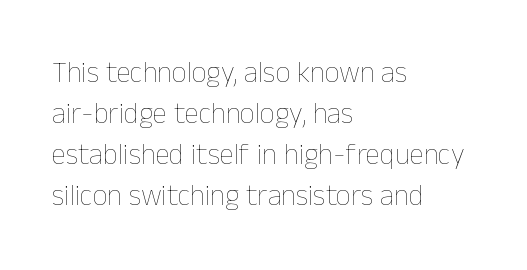
The image shows 29 px thin type, upright; set left-aligned, normal line spacing (1.41x), normal letter spacing, not underlined; low stroke contrast and a medium x-height.
